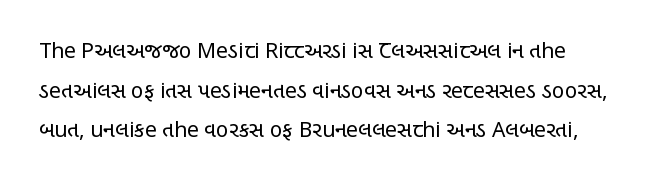
Underlining? Definitely not there. Compared with typical body copy, the letter spacing here is the same. The type sits square on the baseline with zero lean. This is not heavy type; no bold has been used.
